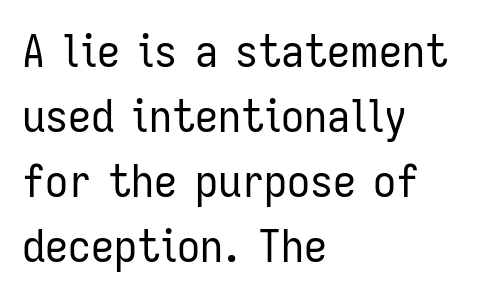
Beneath every word, the page is bare. Successive baselines arrive at the customary interval. Nope, no serifs anywhere on these letters. It's the straight-up-and-down kind of type.
